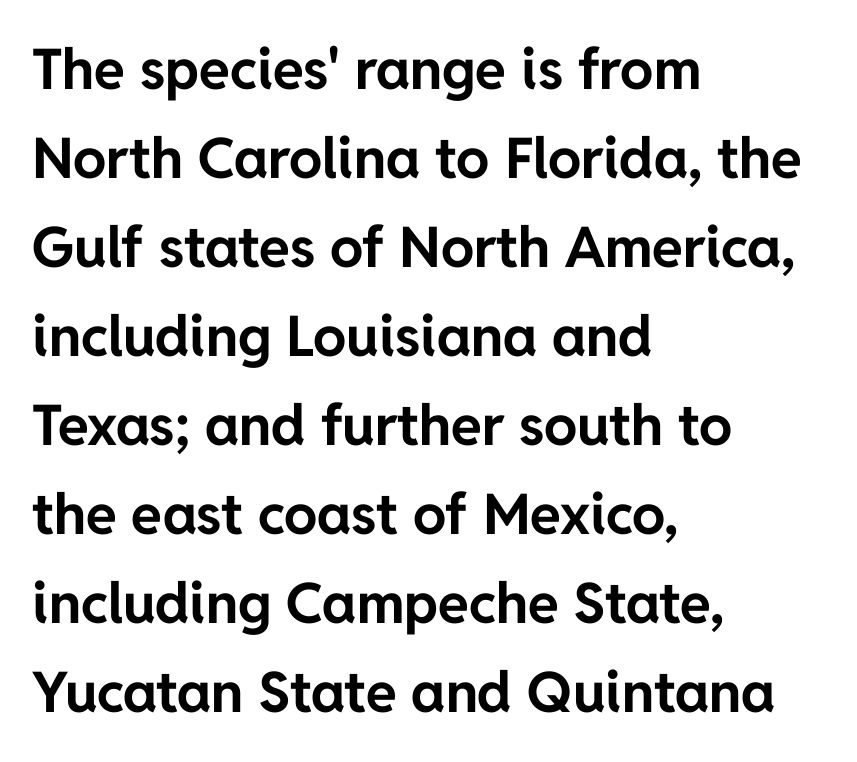
The characters display no serif detailing; their extremities are plain. Is this a fixed-width face? No — the glyphs have proportional, varying widths. Descenders hang freely into open space. Tall strokes in this sample are plumb rather than angled.
